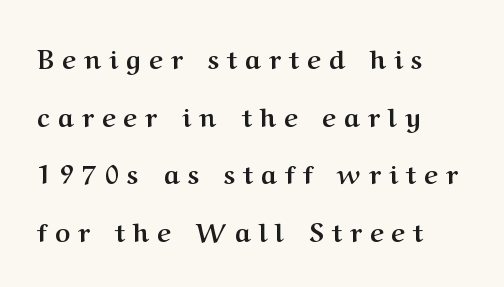
The image shows 26 px bold type, upright; set left-aligned, loose line spacing (2.22x), unusually wide letter spacing (+0.32 em), not underlined.
